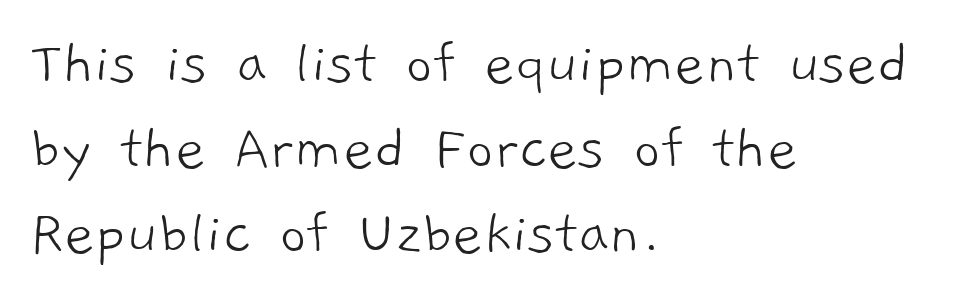
{"serif": "no", "bold": "no", "weight": "light", "width": "normal", "stroke_contrast": "low", "x_height": "medium", "monospaced": "no", "underline": "no", "align": "left", "line_spacing": "normal", "line_spacing_ratio": 1.29, "letter_spacing": "normal", "letter_spacing_em": 0.0, "glyph_px": 66}
